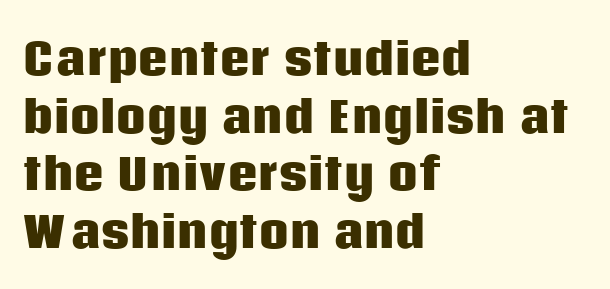
{"serif": "no", "italic": "no", "bold": "yes", "weight": "heavy", "width": "normal", "stroke_contrast": "low", "x_height": "large", "monospaced": "no", "underline": "no", "align": "left", "line_spacing": "normal", "line_spacing_ratio": 1.37, "letter_spacing": "normal", "letter_spacing_em": 0.0, "glyph_px": 42}
